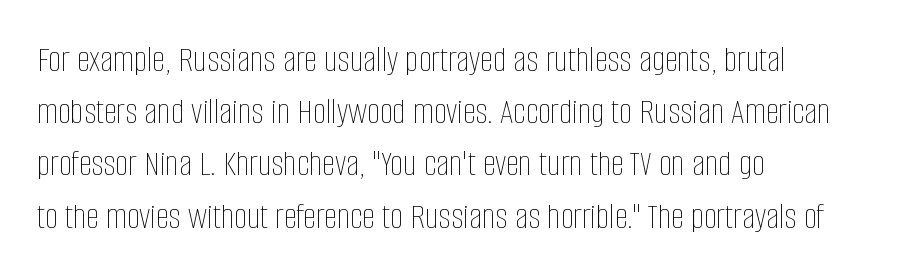
{"italic": "no", "bold": "no", "weight": "thin", "width": "condensed", "stroke_contrast": "low", "x_height": "large", "monospaced": "no", "underline": "no", "align": "left", "line_spacing": "normal", "line_spacing_ratio": 1.41, "letter_spacing": "normal", "letter_spacing_em": 0.0, "glyph_px": 37}
